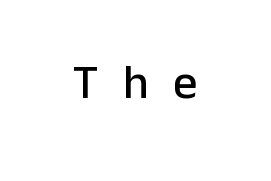
Q: Is the text italic (slanted)? A: No, it is upright.
Q: Is the typeface a serif or a sans-serif typeface? A: Sans-serif.
Q: Is the text underlined? A: No.
Q: Is the spacing between letters normal or unusually wide? A: Unusually wide.
Q: Width (condensed, normal, or wide)? A: Normal.
Q: Stroke contrast? A: Low.
Q: x-height? A: Medium.
Q: Monospaced? A: No.
